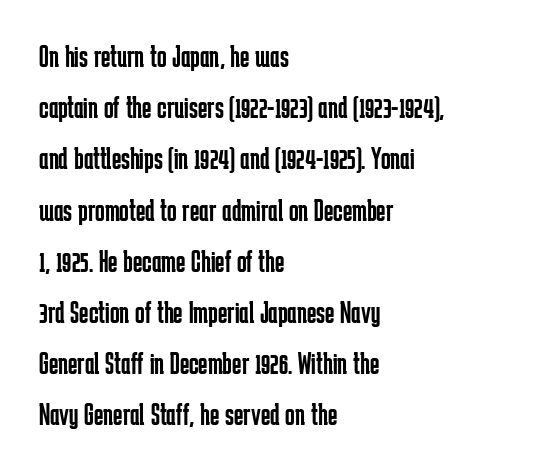
Between one letter and the next there's only the usual sliver of space. The face used here is proportionally spaced, like ordinary book or web type. Bare-footed words on every line. A typesetter would label this face a sans. Horizontally, the lines are justified to the leading edge only.
